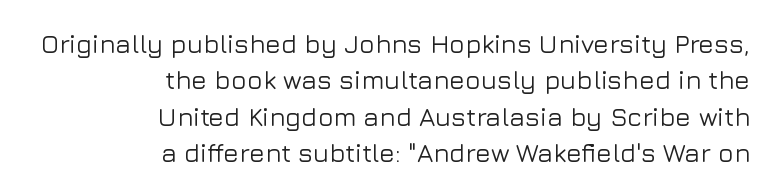
Q: Is the text italic (slanted)? A: No, it is upright.
Q: Is the text underlined? A: No.
Q: How is the paragraph aligned? A: Right-aligned.
Q: Is the spacing between letters normal or unusually wide? A: Normal.
Q: Is the spacing between lines tight, normal or loose? A: Normal.
